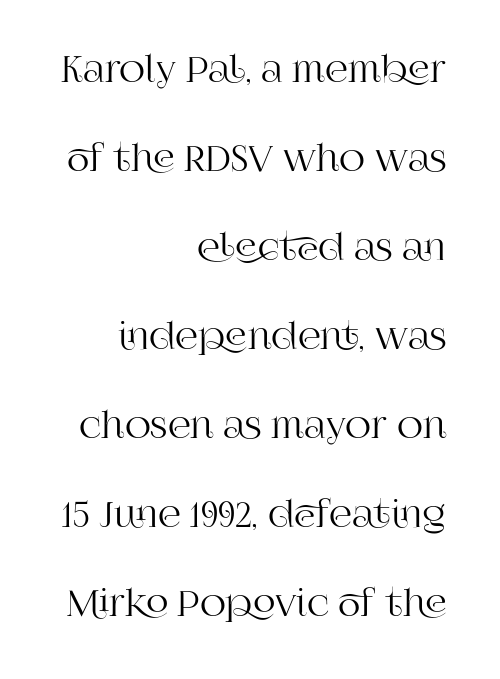
Q: Is the text italic (slanted)? A: No, it is upright.
Q: Is the typeface a serif or a sans-serif typeface? A: Serif.
Q: Is the text underlined? A: No.
Q: How is the paragraph aligned? A: Right-aligned.
Q: Is the spacing between letters normal or unusually wide? A: Normal.
Q: Is the spacing between lines tight, normal or loose? A: Loose.
Q: Width (condensed, normal, or wide)? A: Normal.
Q: Stroke contrast? A: High.
Q: x-height? A: Large.
Q: Monospaced? A: No.
